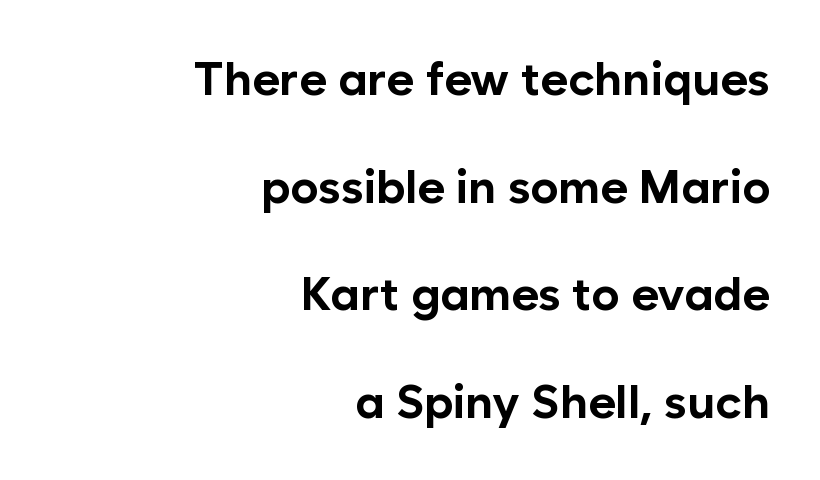
The image shows 47 px bold sans-serif type, upright; set right-aligned, loose line spacing (2.29x), normal letter spacing, not underlined; low stroke contrast and a medium x-height.
